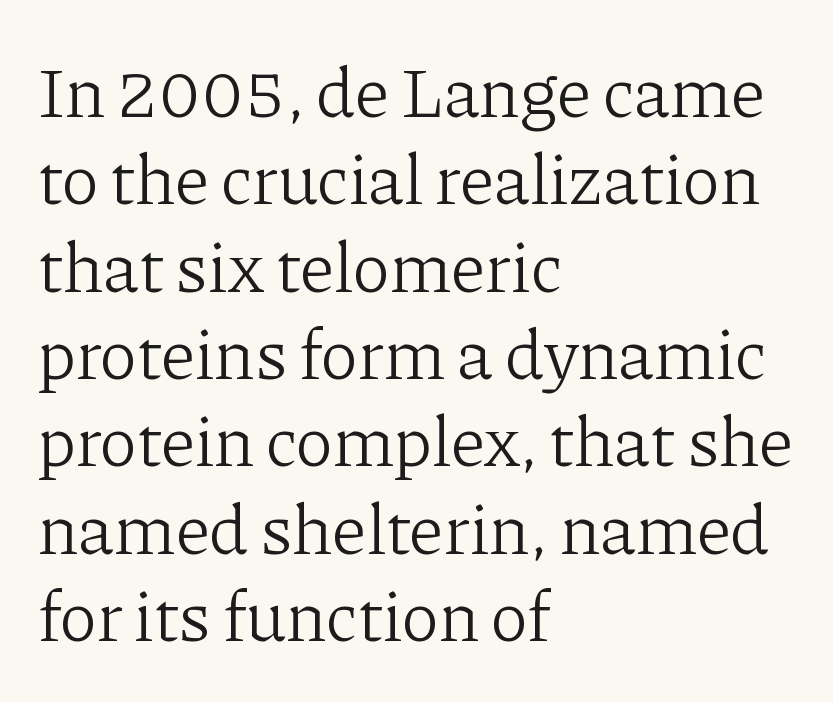
Q: Is the text bold? A: No.
Q: Is the text italic (slanted)? A: No, it is upright.
Q: Is the typeface a serif or a sans-serif typeface? A: Serif.
Q: Is the text underlined? A: No.
Q: How is the paragraph aligned? A: Left-aligned.
Q: Is the spacing between letters normal or unusually wide? A: Normal.
Q: Width (condensed, normal, or wide)? A: Normal.
Q: Stroke contrast? A: Low.
Q: x-height? A: Medium.
Q: Monospaced? A: No.
